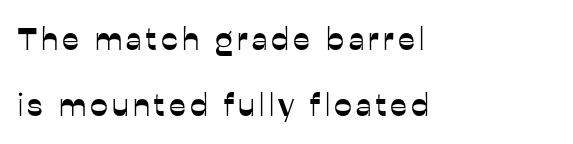
A sans-serif font was chosen for this passage. Italic: no, the glyphs are upright roman. Summary of vertical rhythm: relaxed, with wide interline spacing. Compared with a centered layout, this one pins lines to the left instead. Letters rest on an invisible, unmarked baseline.
